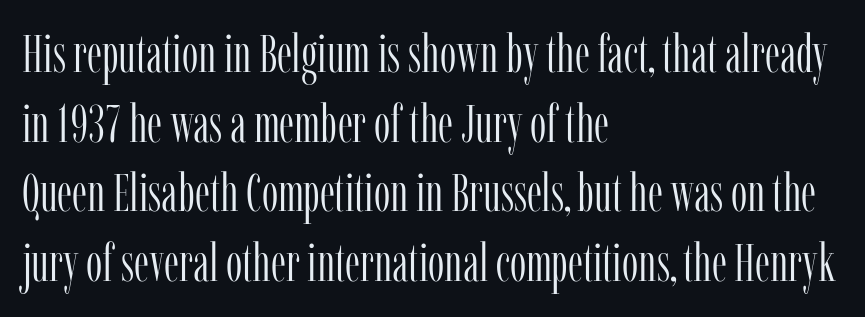
{"serif": "yes", "italic": "no", "bold": "no", "weight": "light", "width": "condensed", "stroke_contrast": "low", "x_height": "medium", "monospaced": "no", "underline": "no", "align": "left", "line_spacing": "normal", "line_spacing_ratio": 1.34, "letter_spacing": "normal", "letter_spacing_em": 0.0, "glyph_px": 52}
